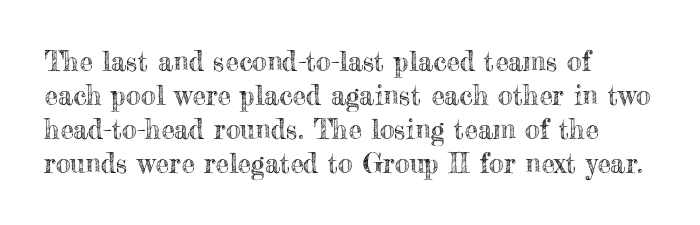
This sample uses plain, unmodified letter spacing. The setting favours the left margin, as ordinary paragraphs usually do. Does the lettering tilt? It doesn't — this is upright. Is there much room between lines? A standard amount, neither cramped nor airy.
